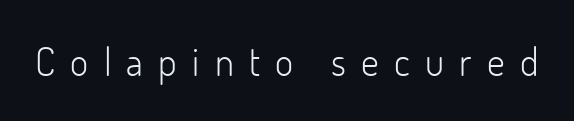
Short note: letters widely spaced. The passage shown is typeset with a sans-serif family. The area under the type is left untouched. A typesetter would call this proportional, since set widths differ per character. A quiet, ordinary-to-light weight characterises the typeface.
